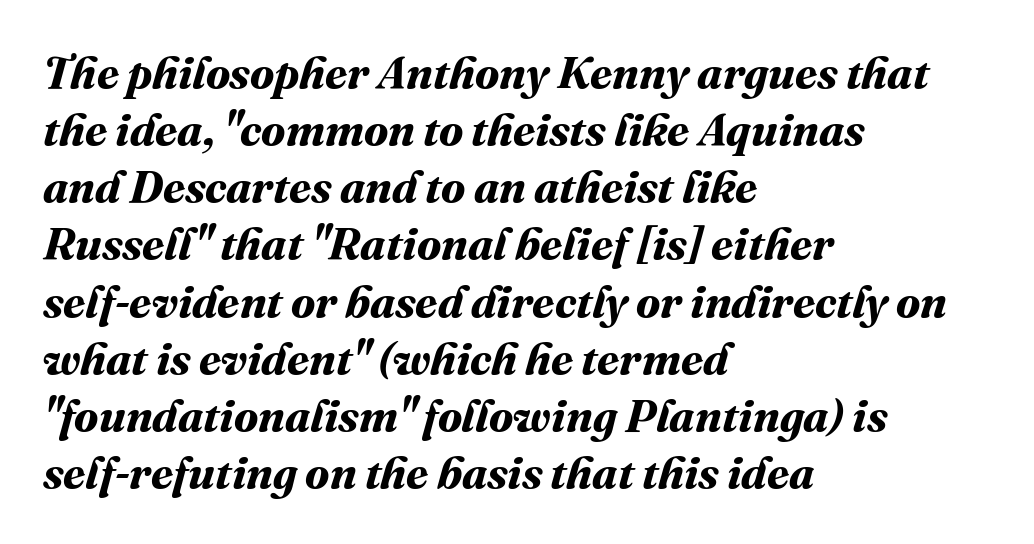
Standard letterfit; no display-style spreading of the glyphs. Alignment: flush left. A typesetter would call this proportional, since set widths differ per character. In terms of weight, the rendering is a true, heavy bold.
